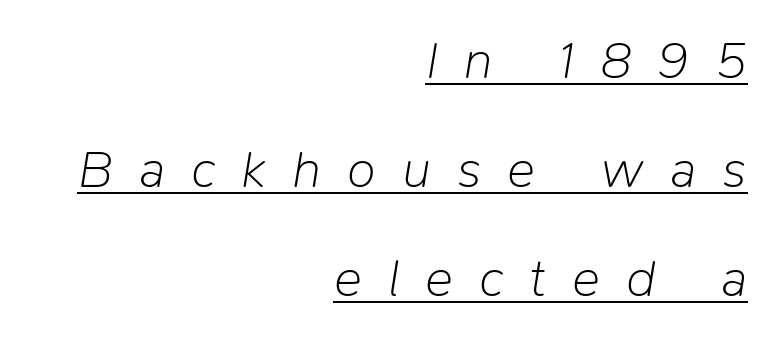
The image shows 53 px light type, italic (leaning right); set right-aligned, loose line spacing (2.06x), unusually wide letter spacing (+0.49 em), underlined; low stroke contrast and a medium x-height.
